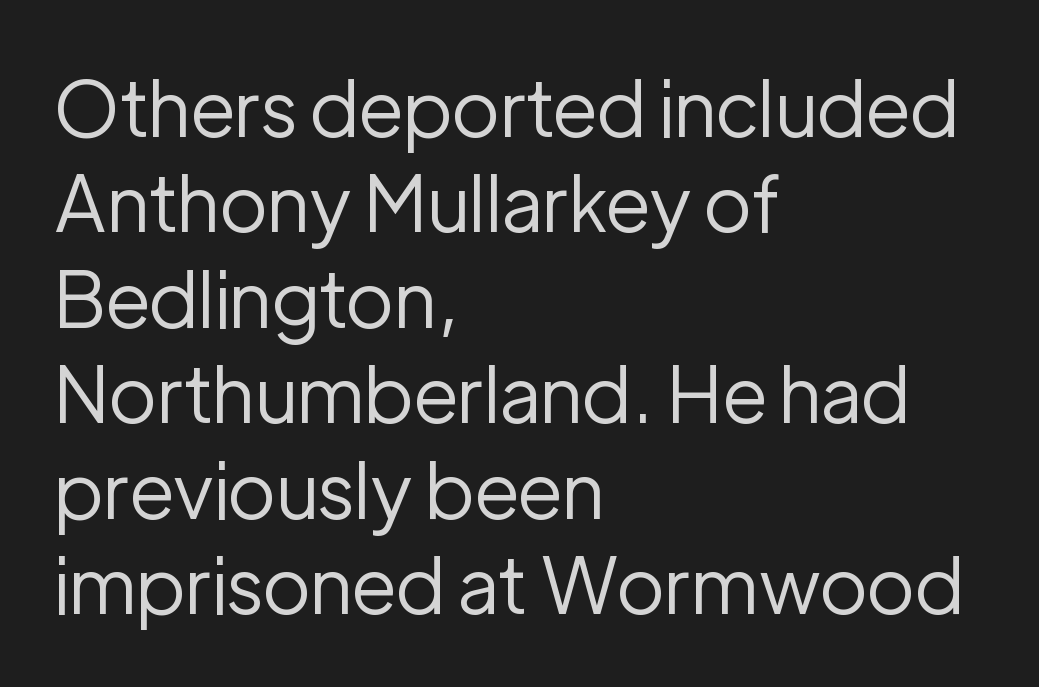
Each line starts at the same left margin while the right side varies. Nothing sits at the stroke ends, so this counts as sans-serif. Spacing between characters is what you'd get straight out of the box. The weight tops out at a normal text grade.
